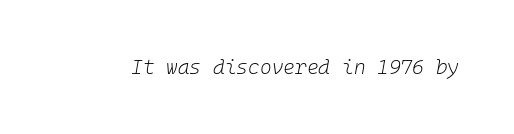
{"italic": "yes", "lean": "right", "slant_degrees": 10, "bold": "no", "underline": "no", "letter_spacing": "normal", "letter_spacing_em": 0.0, "glyph_px": 20}
